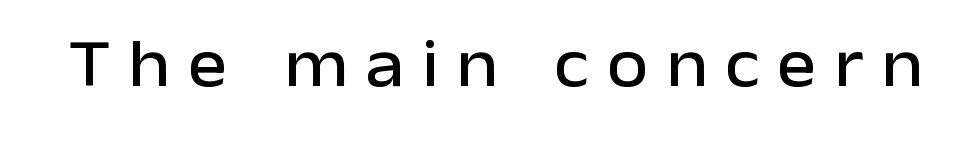
{"serif": "no", "italic": "no", "width": "normal", "stroke_contrast": "low", "x_height": "medium", "monospaced": "no", "underline": "no", "letter_spacing": "wide", "letter_spacing_em": 0.26, "glyph_px": 67}
